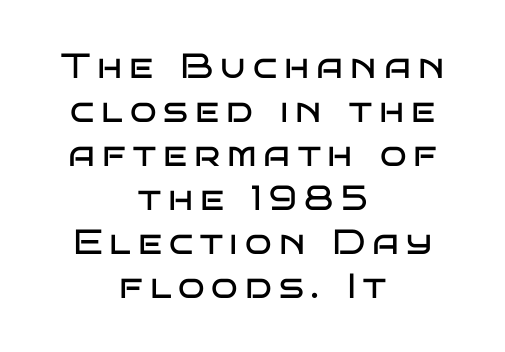
Q: Is the text bold? A: No.
Q: Is the text italic (slanted)? A: No, it is upright.
Q: Is the typeface a serif or a sans-serif typeface? A: Sans-serif.
Q: Is the text underlined? A: No.
Q: How is the paragraph aligned? A: Centered.
Q: Is the spacing between letters normal or unusually wide? A: Unusually wide.
Q: Is the spacing between lines tight, normal or loose? A: Normal.
Q: Width (condensed, normal, or wide)? A: Wide.
Q: Stroke contrast? A: Low.
Q: x-height? A: Large.
Q: Monospaced? A: No.
